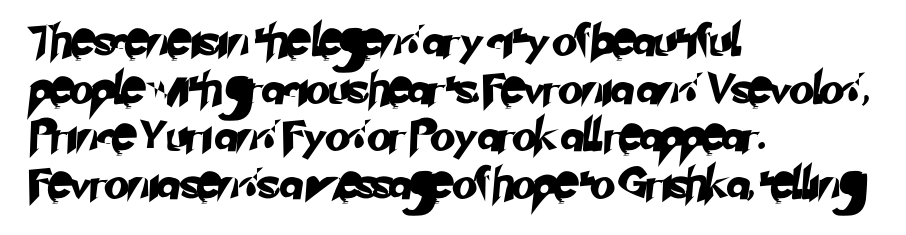
Q: Is the typeface a serif or a sans-serif typeface? A: Sans-serif.
Q: Is the text underlined? A: No.
Q: How is the paragraph aligned? A: Left-aligned.
Q: Is the spacing between letters normal or unusually wide? A: Normal.
Q: Is the spacing between lines tight, normal or loose? A: Normal.
Q: Width (condensed, normal, or wide)? A: Normal.
Q: Stroke contrast? A: Low.
Q: x-height? A: Small.
Q: Monospaced? A: No.
